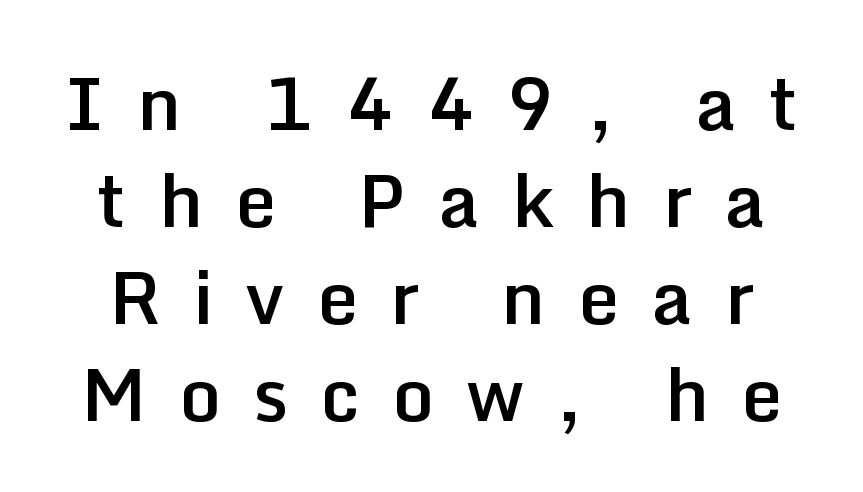
The image shows 73 px semibold sans-serif type, upright; set normal line spacing (1.33x), unusually wide letter spacing (+0.44 em), not underlined; low stroke contrast and a medium x-height.
